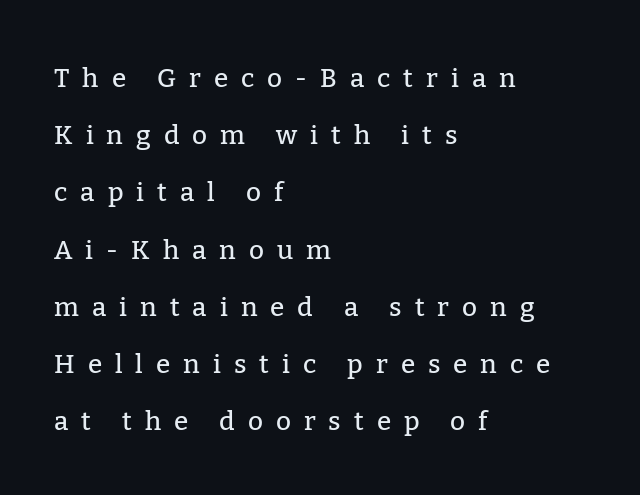
Q: Is the text italic (slanted)? A: No, it is upright.
Q: Is the text underlined? A: No.
Q: How is the paragraph aligned? A: Left-aligned.
Q: Is the spacing between letters normal or unusually wide? A: Unusually wide.
Q: Is the spacing between lines tight, normal or loose? A: Loose.
